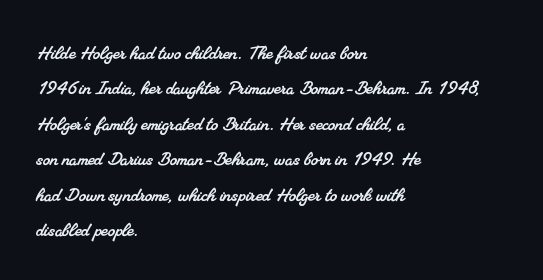
Alignment: flush left. What's the leading like? Ordinary, nothing unusual. The gaps between neighbouring characters are ordinary and unremarkable. Plain, unruled lines of type.
